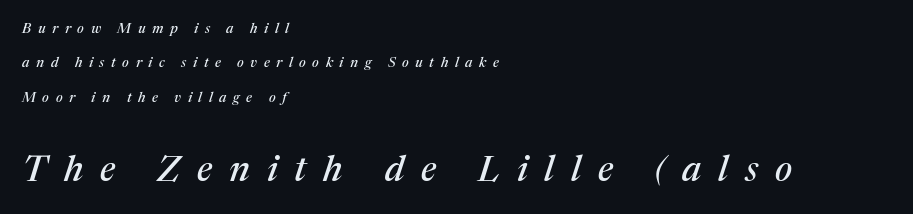
{"serif": "yes", "italic": "yes", "lean": "right", "slant_degrees": 17, "width": "normal", "stroke_contrast": "medium", "x_height": "medium", "monospaced": "no", "underline": "no", "align": "left", "line_spacing": "loose", "line_spacing_ratio": 2.46, "letter_spacing": "wide", "letter_spacing_em": 0.47, "larger_block": "second", "size_ratio": 2.57, "glyph_px": 36}
